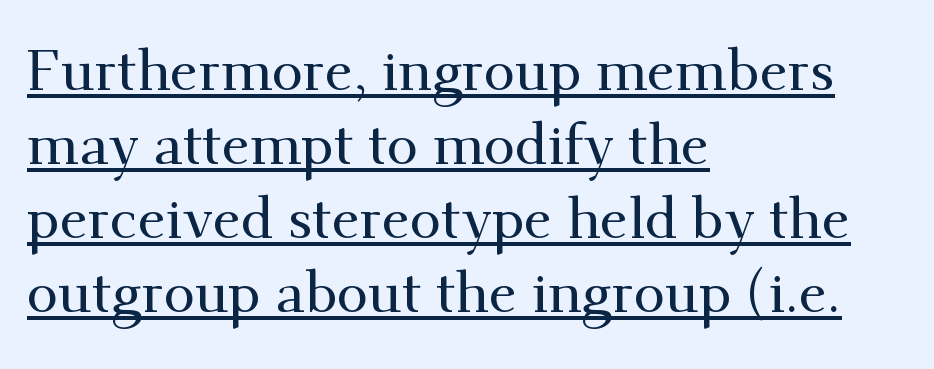
The image shows 57 px serif type, upright; set left-aligned, normal line spacing (1.3x), normal letter spacing, underlined; medium stroke contrast and a small x-height.
